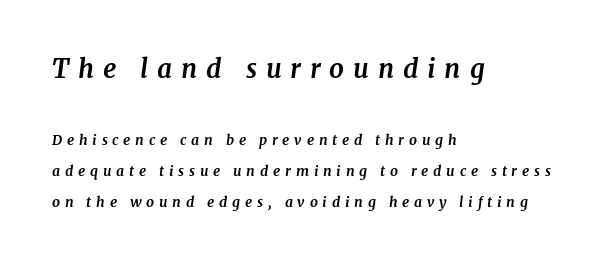
Q: Is the text bold? A: Yes.
Q: Is the text italic (slanted)? A: Yes, it leans right by about 7 degrees.
Q: Is the text underlined? A: No.
Q: How is the paragraph aligned? A: Left-aligned.
Q: Is the spacing between letters normal or unusually wide? A: Unusually wide.
Q: Is the spacing between lines tight, normal or loose? A: Loose.
Q: Which block of text is set in a larger size, the first (top) or the second (bottom)? A: The first (top) one.
